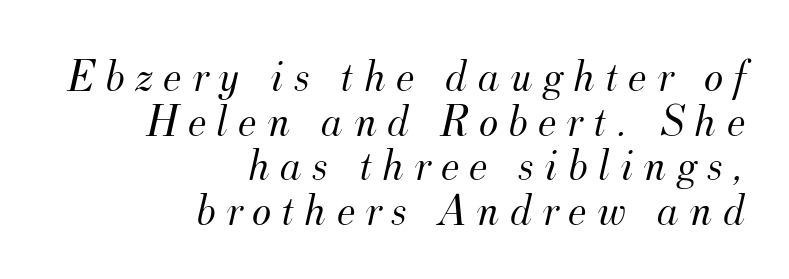
{"serif": "yes", "italic": "yes", "lean": "right", "slant_degrees": 12, "bold": "no", "weight": "light", "width": "normal", "stroke_contrast": "medium", "x_height": "small", "monospaced": "no", "underline": "no", "align": "right", "line_spacing": "tight", "line_spacing_ratio": 0.97, "letter_spacing": "wide", "letter_spacing_em": 0.22, "glyph_px": 46}
